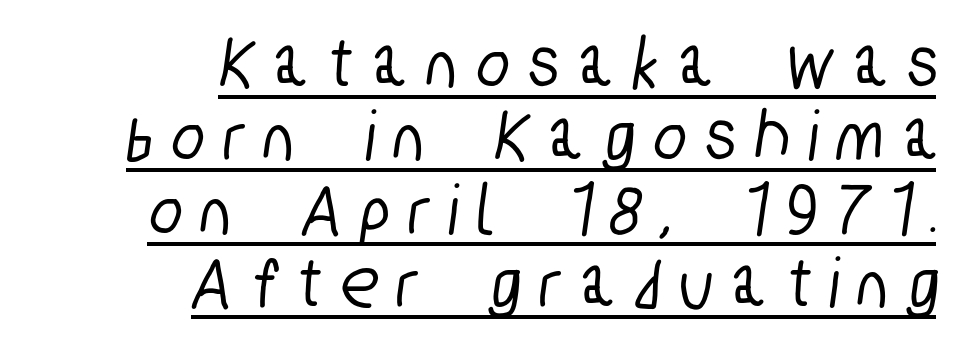
The image shows 75 px condensed sans-serif type; set right-aligned, tight line spacing (0.98x), unusually wide letter spacing (+0.28 em), underlined; low stroke contrast and a medium x-height.
